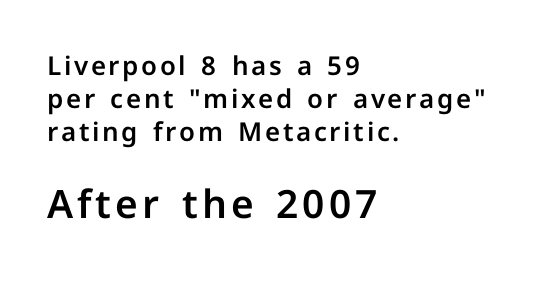
The image shows 39 px sans-serif type, upright; set left-aligned, normal line spacing (1.26x), not underlined; the second (bottom) block is 1.5x larger; low stroke contrast and a medium x-height.
